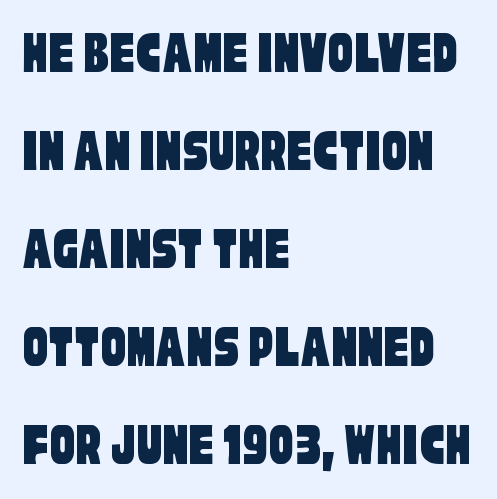
No feet cap the strokes, marking this as sans-serif type. Notice how descenders clear the ascenders below comfortably — that's standard leading. Character widths vary here, with narrow letters taking less room than wide ones. There is no visible air inserted between adjacent glyphs. The lines in this sample share a left origin and differ only in where they stop. Underlining? Definitely not there.
